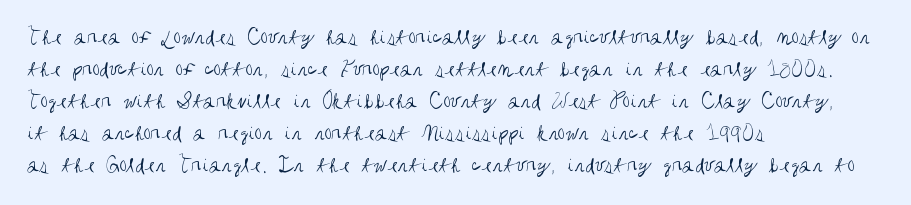
Q: Is the text bold? A: No.
Q: Is the text underlined? A: No.
Q: How is the paragraph aligned? A: Left-aligned.
Q: Is the spacing between letters normal or unusually wide? A: Normal.
Q: Is the spacing between lines tight, normal or loose? A: Normal.
